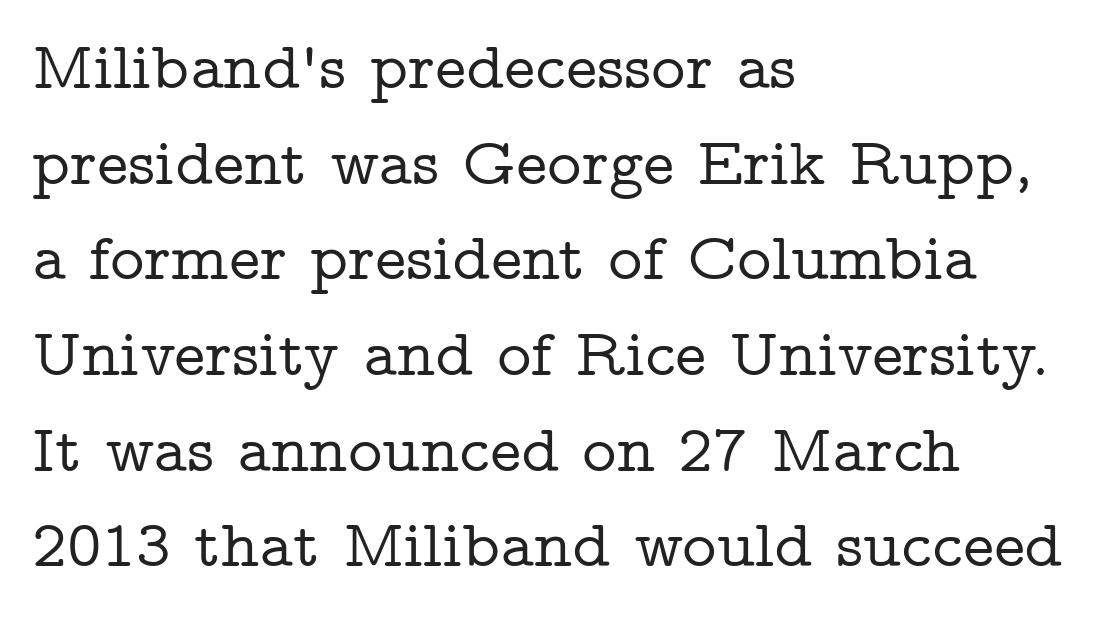
The image shows 66 px wide serif type, upright; set left-aligned, normal line spacing (1.45x), normal letter spacing, not underlined; low stroke contrast and a medium x-height.
